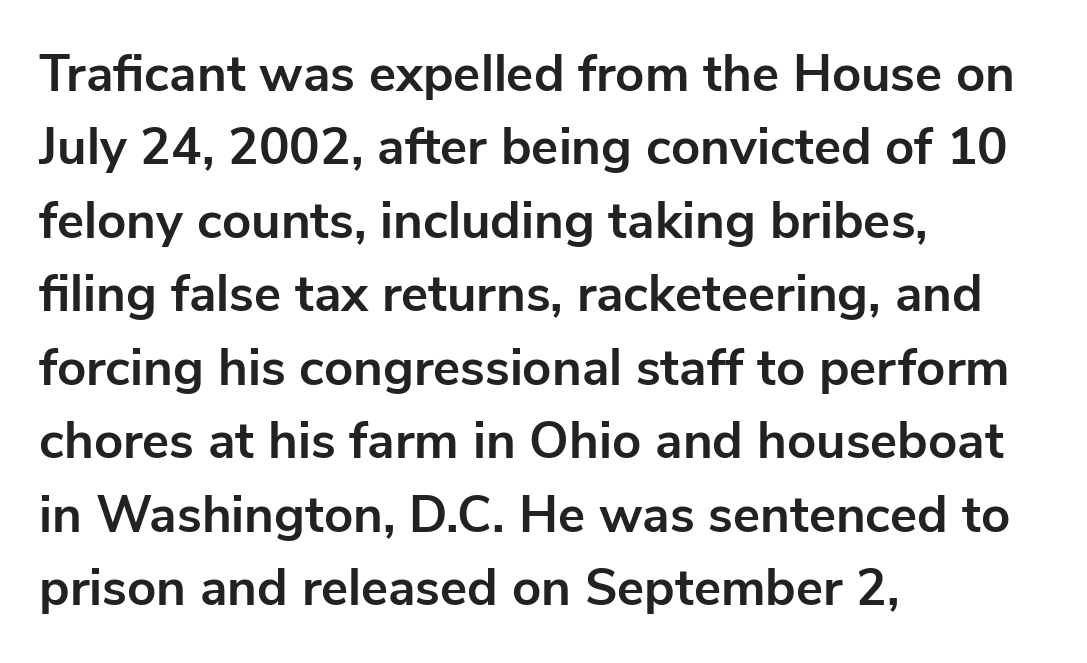
The image shows 51 px bold sans-serif type, upright; set left-aligned, normal line spacing (1.44x), normal letter spacing, not underlined; low stroke contrast and a medium x-height.
